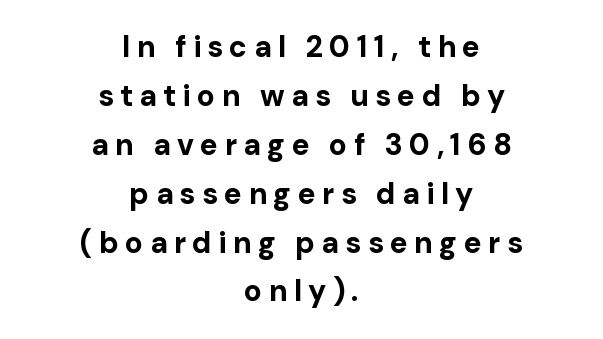
No italicization has been applied; the sample stays upright. How heavy is the stroke? Heavy — this is a bold. The typesetter chose a symmetrical, centered arrangement here. Serifs: no, the terminals of the letterforms are clean.
